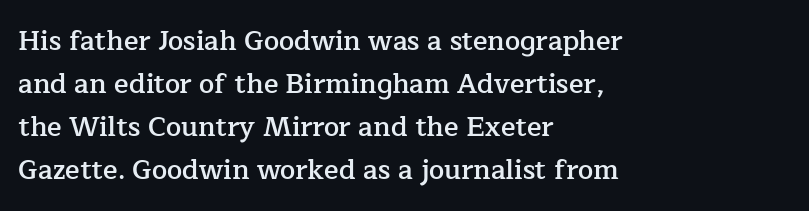
Q: Is the text bold? A: Semi-bold.
Q: Is the text italic (slanted)? A: No, it is upright.
Q: Is the text underlined? A: No.
Q: How is the paragraph aligned? A: Left-aligned.
Q: Is the spacing between letters normal or unusually wide? A: Normal.
Q: Is the spacing between lines tight, normal or loose? A: Normal.
